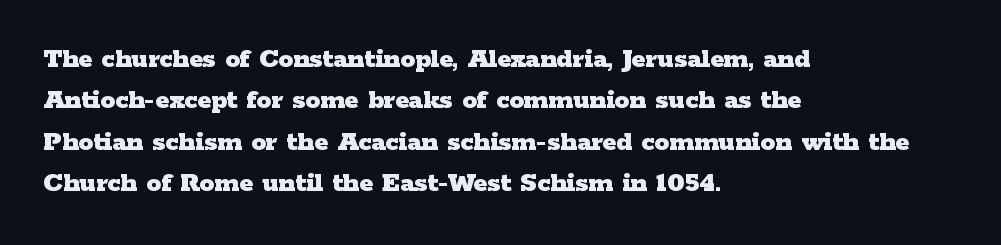
{"serif": "yes", "italic": "no", "bold": "yes", "weight": "heavy", "width": "wide", "stroke_contrast": "low", "x_height": "medium", "monospaced": "no", "underline": "no", "align": "left", "line_spacing": "normal", "line_spacing_ratio": 1.43, "letter_spacing": "normal", "letter_spacing_em": 0.0, "glyph_px": 29}
